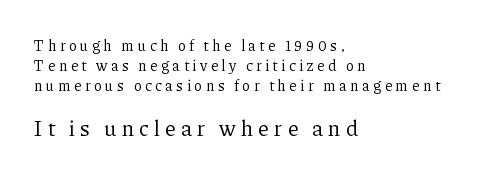
{"italic": "no", "bold": "no", "underline": "no", "align": "left", "line_spacing": "normal", "line_spacing_ratio": 1.32, "letter_spacing": "wide", "letter_spacing_em": 0.23, "larger_block": "second", "size_ratio": 1.47, "glyph_px": 22}
